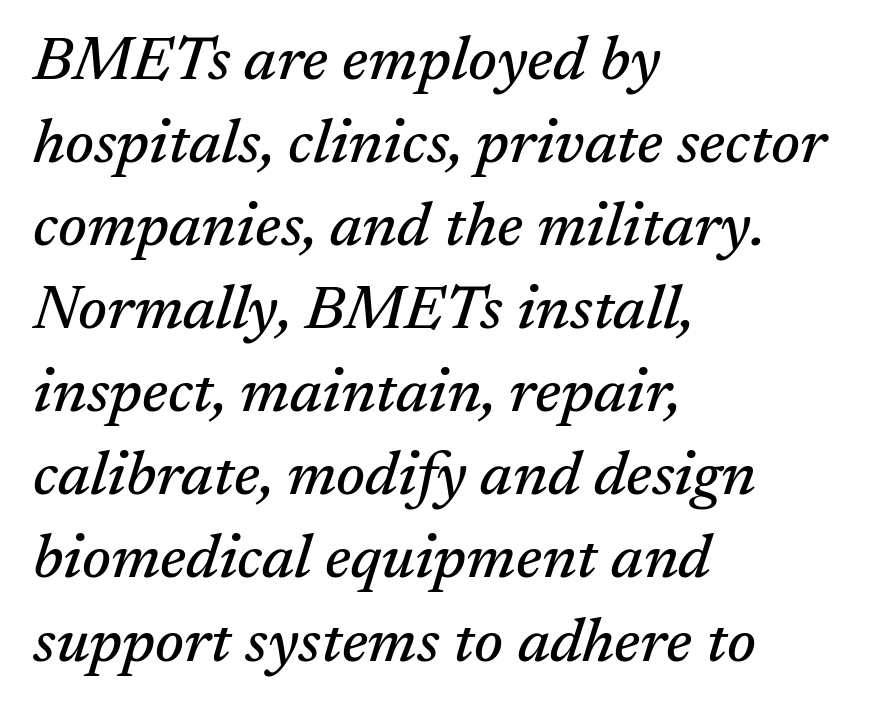
Tall strokes in this sample are angled rather than plumb. Character widths vary here, with narrow letters taking less room than wide ones. Only glyphs here, with clear space below each row. The vertical gap from one line to the next is medium.
